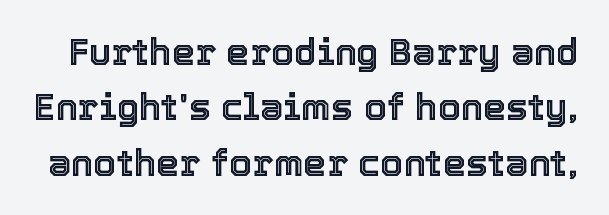
{"italic": "no", "width": "normal", "x_height": "medium", "monospaced": "no", "underline": "no", "line_spacing": "normal", "line_spacing_ratio": 1.5, "letter_spacing": "normal", "letter_spacing_em": 0.0, "glyph_px": 37}
